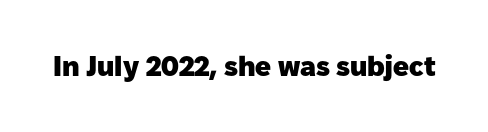
{"serif": "no", "italic": "no", "bold": "yes", "weight": "heavy", "width": "normal", "stroke_contrast": "low", "x_height": "medium", "monospaced": "no", "underline": "no", "letter_spacing": "normal", "letter_spacing_em": 0.0, "glyph_px": 28}
